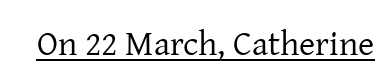
Stroke terminals: seriffed. Italic? Not at all — the glyphs are vertical. The passage shown is typed in a proportional face where columns would drift. Caption: face not bold, strokes unweighted. Honestly, the underline is the first thing you notice here. Short note: letters normally spaced.
